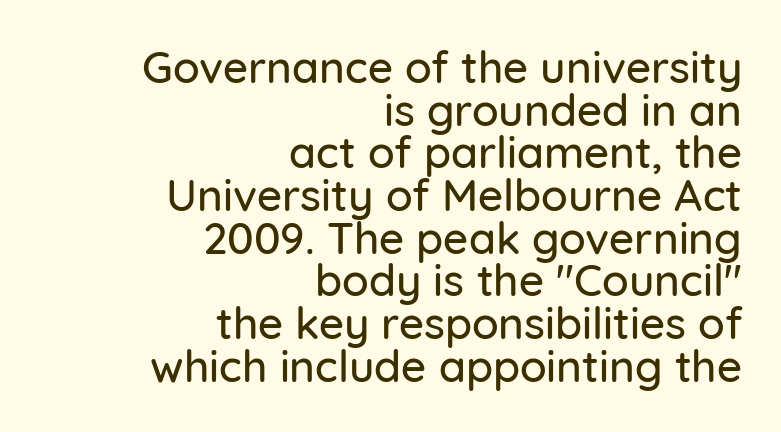
Q: Is the text italic (slanted)? A: No, it is upright.
Q: Is the typeface a serif or a sans-serif typeface? A: Sans-serif.
Q: Is the text underlined? A: No.
Q: How is the paragraph aligned? A: Right-aligned.
Q: Is the spacing between letters normal or unusually wide? A: Normal.
Q: Is the spacing between lines tight, normal or loose? A: Tight.
Q: Width (condensed, normal, or wide)? A: Normal.
Q: Stroke contrast? A: Low.
Q: x-height? A: Medium.
Q: Monospaced? A: No.
